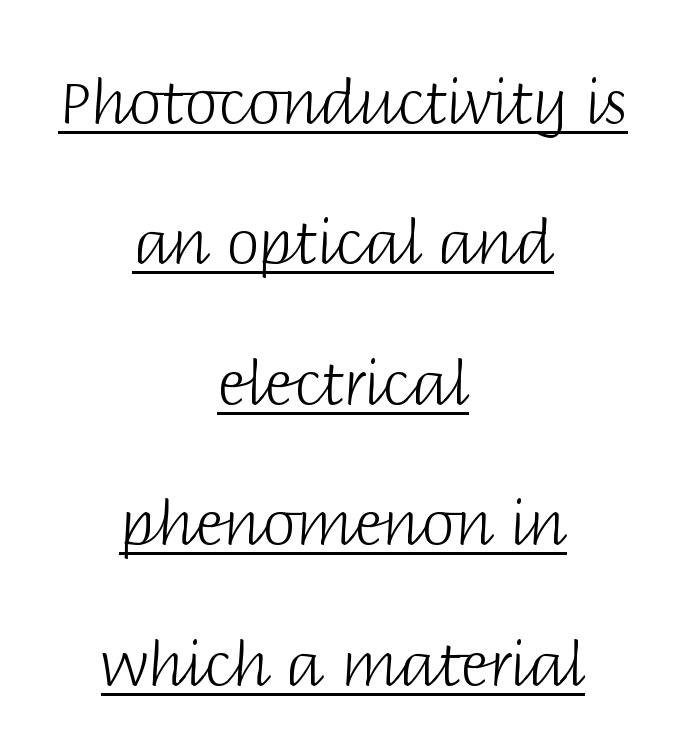
Q: Is the text bold? A: No.
Q: Is the text italic (slanted)? A: No, it is upright.
Q: Is the typeface a serif or a sans-serif typeface? A: Sans-serif.
Q: Is the text underlined? A: Yes.
Q: How is the paragraph aligned? A: Centered.
Q: Is the spacing between letters normal or unusually wide? A: Normal.
Q: Is the spacing between lines tight, normal or loose? A: Loose.
Q: Width (condensed, normal, or wide)? A: Normal.
Q: Stroke contrast? A: Low.
Q: x-height? A: Large.
Q: Monospaced? A: No.
